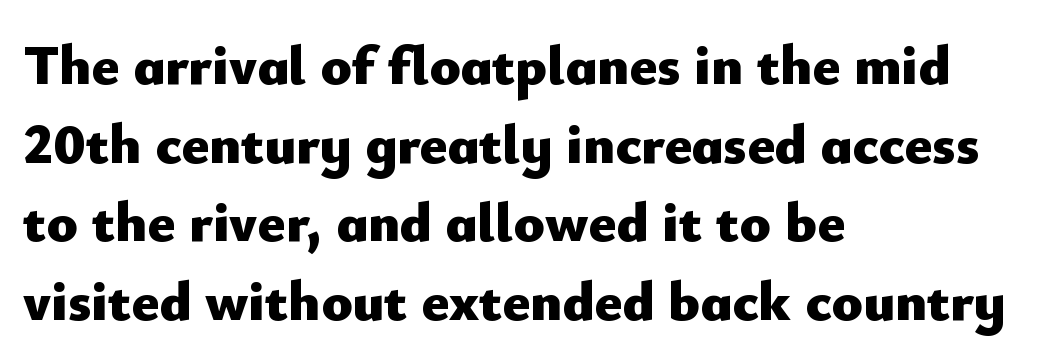
{"serif": "no", "italic": "no", "bold": "yes", "weight": "heavy", "width": "normal", "stroke_contrast": "low", "x_height": "small", "monospaced": "no", "underline": "no", "align": "left", "line_spacing": "normal", "line_spacing_ratio": 1.38, "letter_spacing": "normal", "letter_spacing_em": 0.0, "glyph_px": 57}
